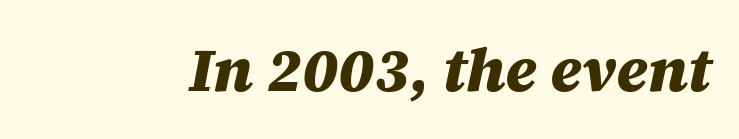
Set as a true bold cut, around the 700 mark. Emphasis-style slanted type is in use. Clear beneath every line of the passage. The face used here is proportionally spaced, like ordinary book or web type.
